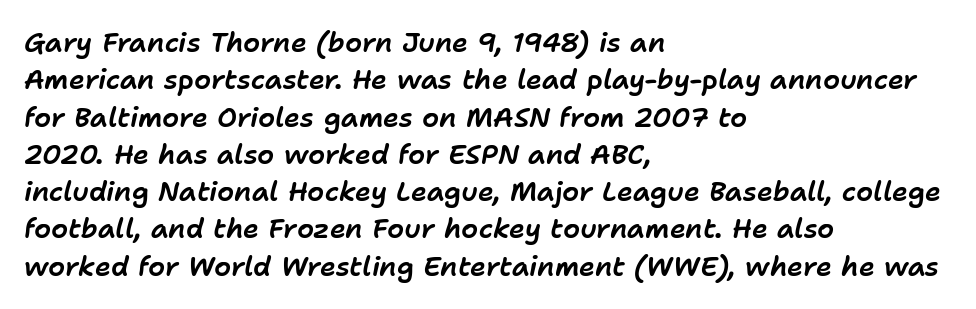
The image shows 27 px text type, italic (leaning right); set left-aligned, normal line spacing (1.38x), normal letter spacing, not underlined.
